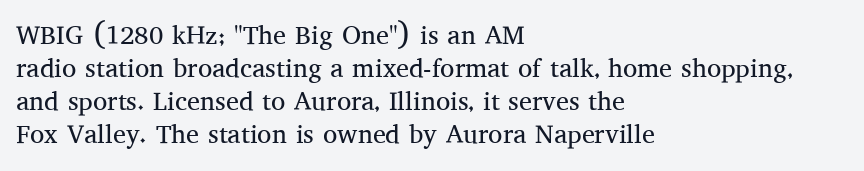
The image shows 26 px text type, upright; set left-aligned, normal line spacing (1.27x), normal letter spacing, not underlined.
